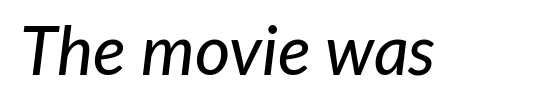
The image shows 68 px text type, italic (leaning right); set normal letter spacing, not underlined; low stroke contrast and a medium x-height.
